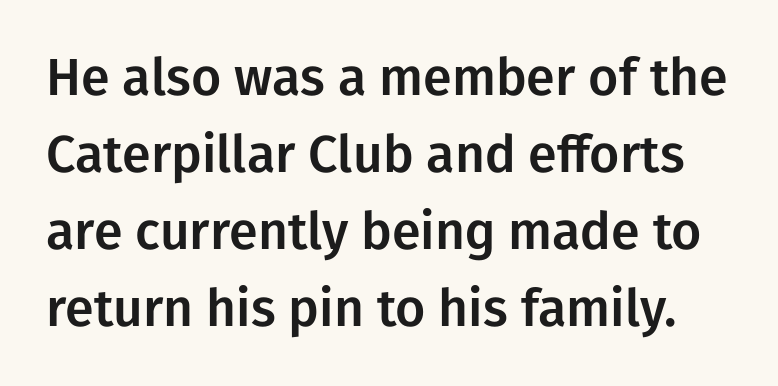
Words appear dense and cohesive because spacing is normal. Each letter keeps its own natural width here, so spacing adapts to shape. The typeface chosen for these lines omits serifs. The letters stand straight up with perfectly vertical stems.
